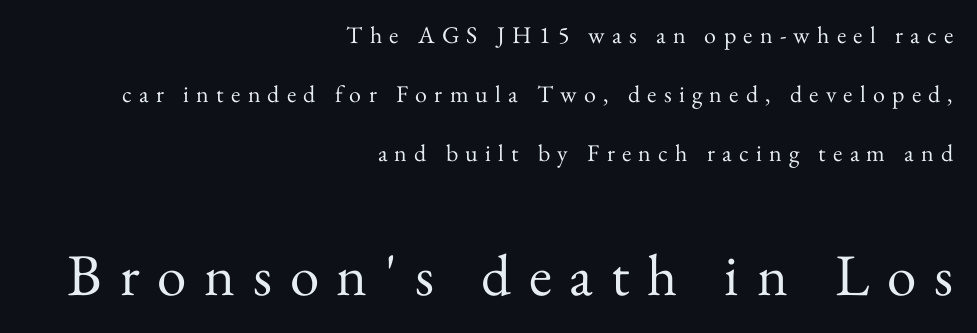
{"serif": "yes", "italic": "no", "bold": "no", "weight": "regular", "width": "normal", "stroke_contrast": "medium", "x_height": "small", "monospaced": "no", "underline": "no", "align": "right", "line_spacing": "loose", "line_spacing_ratio": 2.46, "letter_spacing": "wide", "letter_spacing_em": 0.3, "larger_block": "second", "size_ratio": 2.46, "glyph_px": 59}
